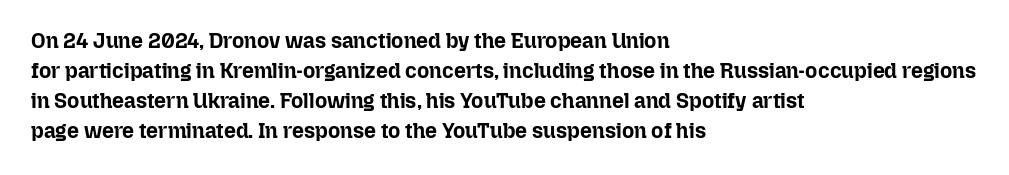
The font's upright variant was chosen for this text. These lines keep a tight, regular rhythm from letter to letter. Notice how thick the strokes are: this is what a full bold looks like. These lines sit exactly where default settings would place them.
